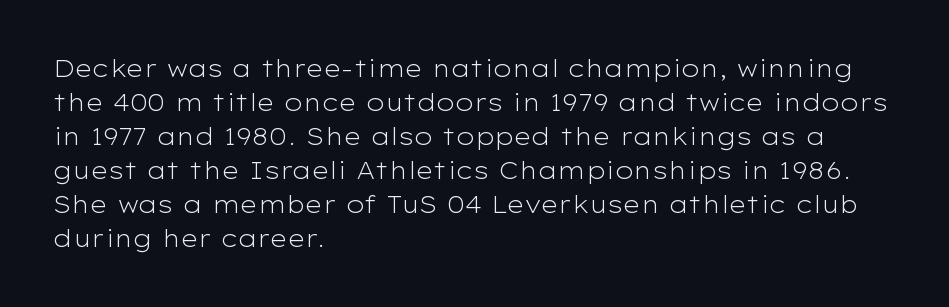
The image shows 24 px text type, upright; set left-aligned, normal line spacing (1.42x), normal letter spacing, not underlined.
